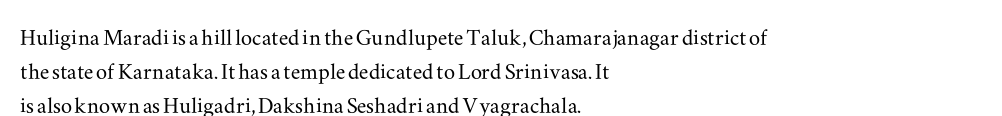
Alignment: flush left. Tracking here is standard; glyphs follow each other at the usual distance. Is this a sans? No — the strokes have serifs. The words here are not underlined.
